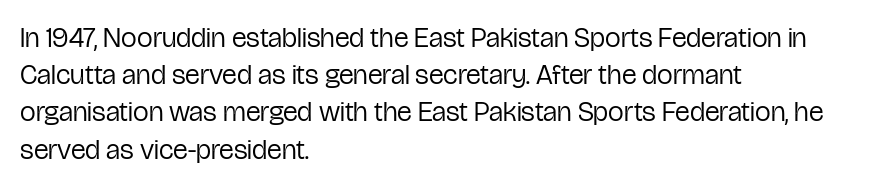
{"serif": "no", "italic": "no", "bold": "no", "weight": "regular", "width": "condensed", "stroke_contrast": "low", "x_height": "medium", "monospaced": "no", "underline": "no", "align": "left", "line_spacing": "normal", "line_spacing_ratio": 1.33, "letter_spacing": "normal", "letter_spacing_em": 0.0, "glyph_px": 28}
